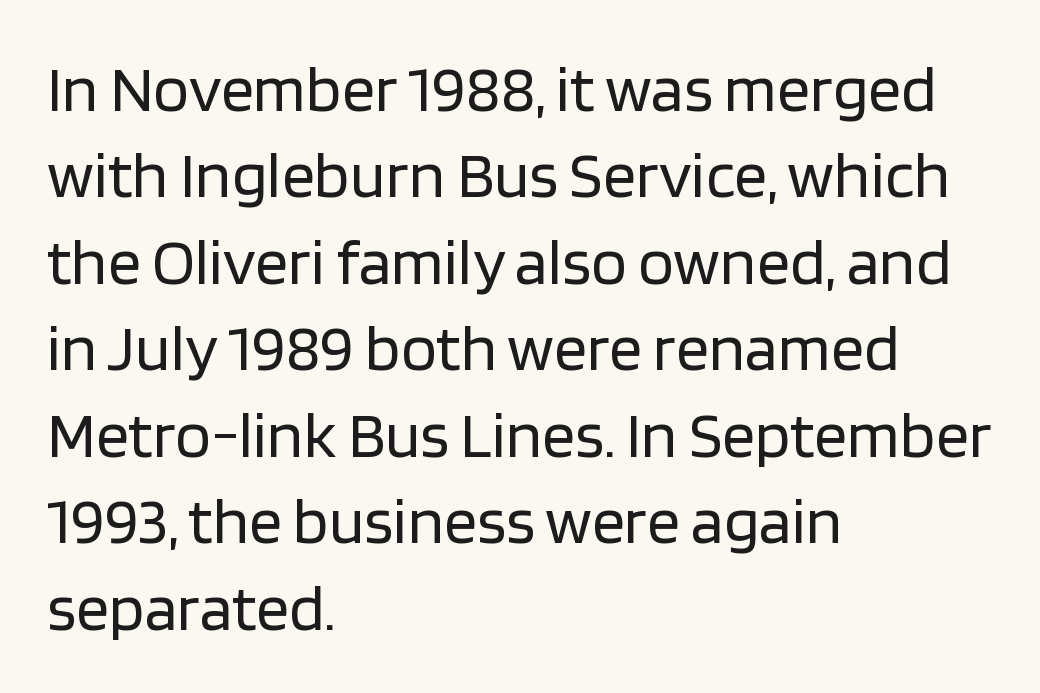
The image shows 66 px regular-weight sans-serif type, upright; set left-aligned, normal line spacing (1.31x), normal letter spacing, not underlined; low stroke contrast and a large x-height.
